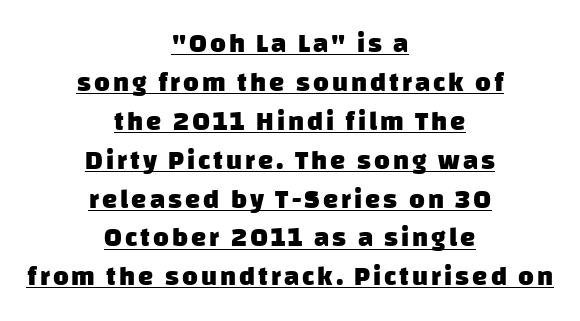
Q: Is the text bold? A: Yes.
Q: Is the text underlined? A: Yes.
Q: How is the paragraph aligned? A: Centered.
Q: Is the spacing between lines tight, normal or loose? A: Normal.
